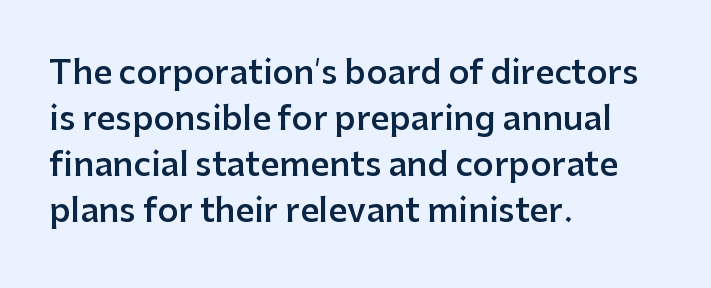
Is the letter spacing exaggerated? No — it looks like the ordinary default. Note: no serifs on the glyphs. These lines were composed using upright roman letters. Horizontal alignment here is leftward, the default for most running prose.
